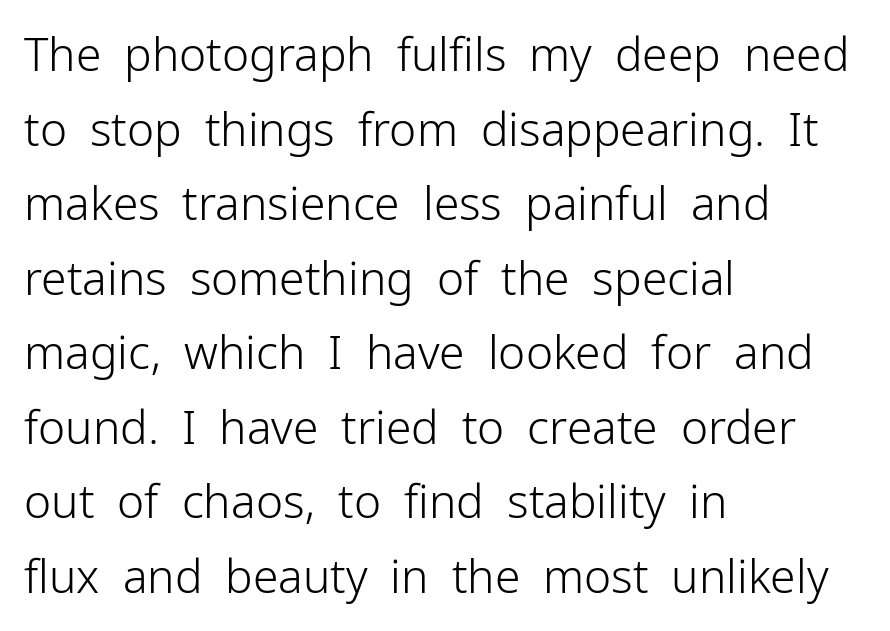
Q: Is the text bold? A: No.
Q: Is the text italic (slanted)? A: No, it is upright.
Q: Is the typeface a serif or a sans-serif typeface? A: Sans-serif.
Q: Is the text underlined? A: No.
Q: How is the paragraph aligned? A: Left-aligned.
Q: Is the spacing between letters normal or unusually wide? A: Normal.
Q: Is the spacing between lines tight, normal or loose? A: Normal.
Q: Width (condensed, normal, or wide)? A: Normal.
Q: Stroke contrast? A: Low.
Q: x-height? A: Medium.
Q: Monospaced? A: No.
